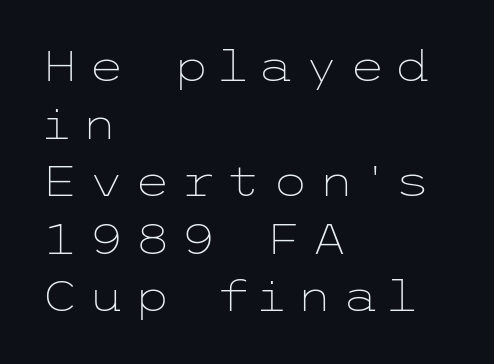
The image shows 42 px light, wide sans-serif type, upright; set left-aligned, normal line spacing (1.37x), unusually wide letter spacing (+0.22 em), not underlined; low stroke contrast and a medium x-height.
